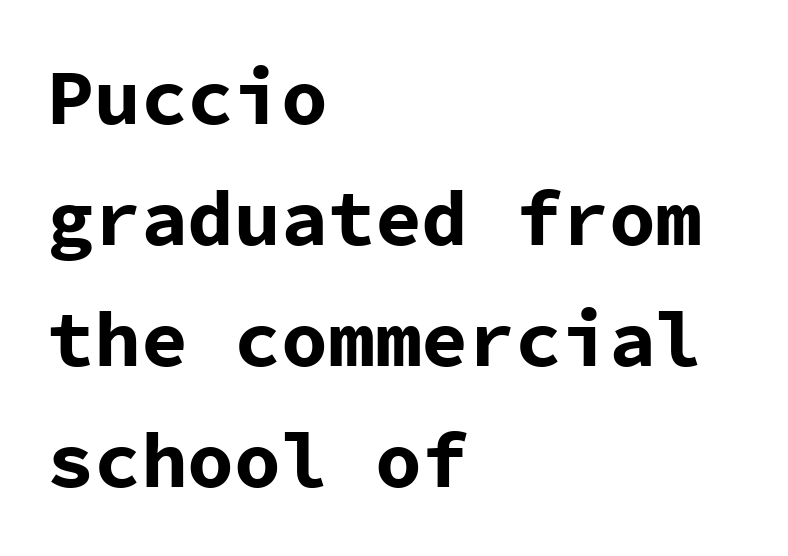
The image shows 78 px bold sans-serif type, upright, monospaced; set left-aligned, normal line spacing (1.55x), normal letter spacing, not underlined; low stroke contrast and a medium x-height.
